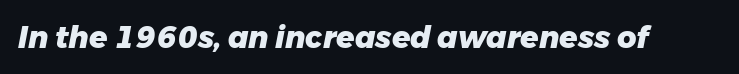
The image shows 30 px heavy type, italic (leaning right); set normal letter spacing, not underlined; low stroke contrast and a medium x-height.
